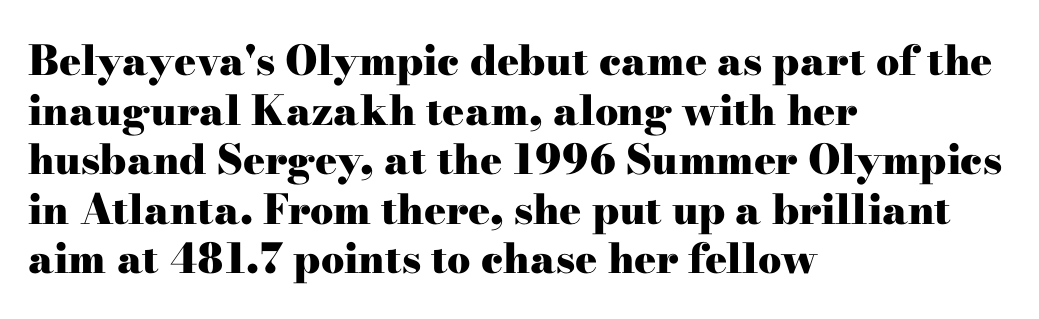
A dark, heavy texture on the line: the type is bold. Every stem runs plumb, perpendicular to the baseline. These lines are composed in type with serifs. The area under the type is left untouched. These lines stack with their left ends in a neat column.
